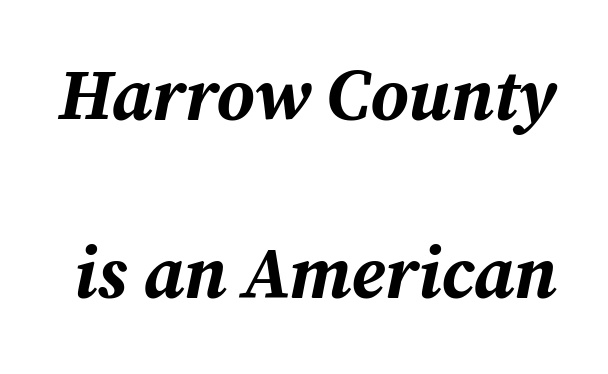
Typesetter's note: full bold, strokes at maximum text heaviness. Characters are canted at an angle relative to the baseline's perpendicular. Unmarked baselines from the first word to the last. This sample has the flowing, uneven cadence of proportional lettering.
